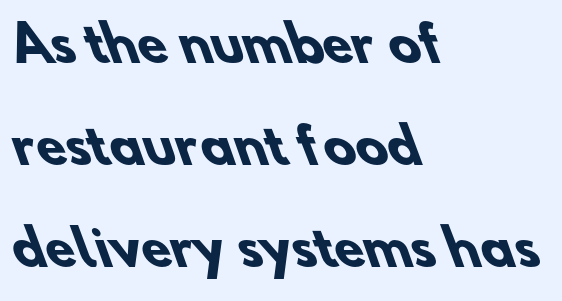
Q: Is the text bold? A: Yes.
Q: Is the typeface a serif or a sans-serif typeface? A: Sans-serif.
Q: Is the text underlined? A: No.
Q: How is the paragraph aligned? A: Left-aligned.
Q: Is the spacing between letters normal or unusually wide? A: Normal.
Q: Is the spacing between lines tight, normal or loose? A: Loose.
Q: Width (condensed, normal, or wide)? A: Normal.
Q: Stroke contrast? A: Low.
Q: x-height? A: Small.
Q: Monospaced? A: No.
